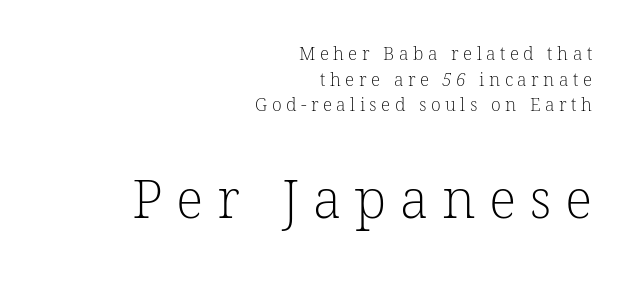
The image shows 54 px light serif type; set right-aligned, normal line spacing (1.43x), unusually wide letter spacing (+0.25 em), not underlined; the second (bottom) block is 3.0x larger; low stroke contrast and a medium x-height.
